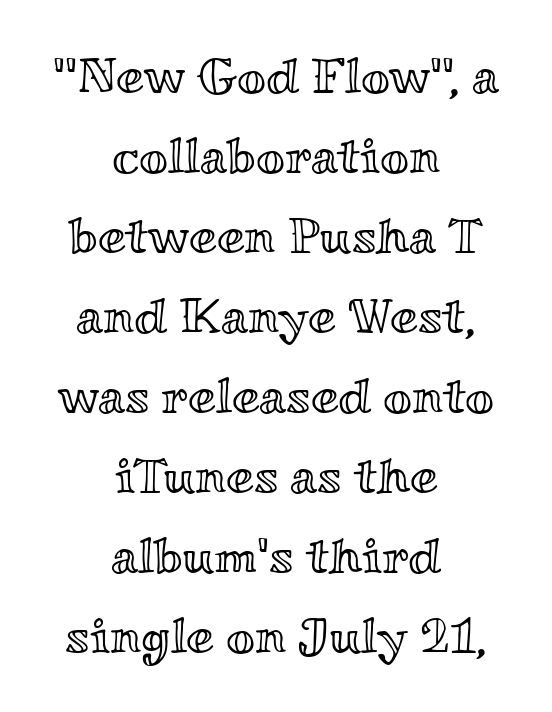
{"italic": "no", "width": "wide", "x_height": "small", "monospaced": "no", "underline": "no", "align": "center", "line_spacing": "normal", "line_spacing_ratio": 1.6, "letter_spacing": "normal", "letter_spacing_em": 0.0, "glyph_px": 50}
